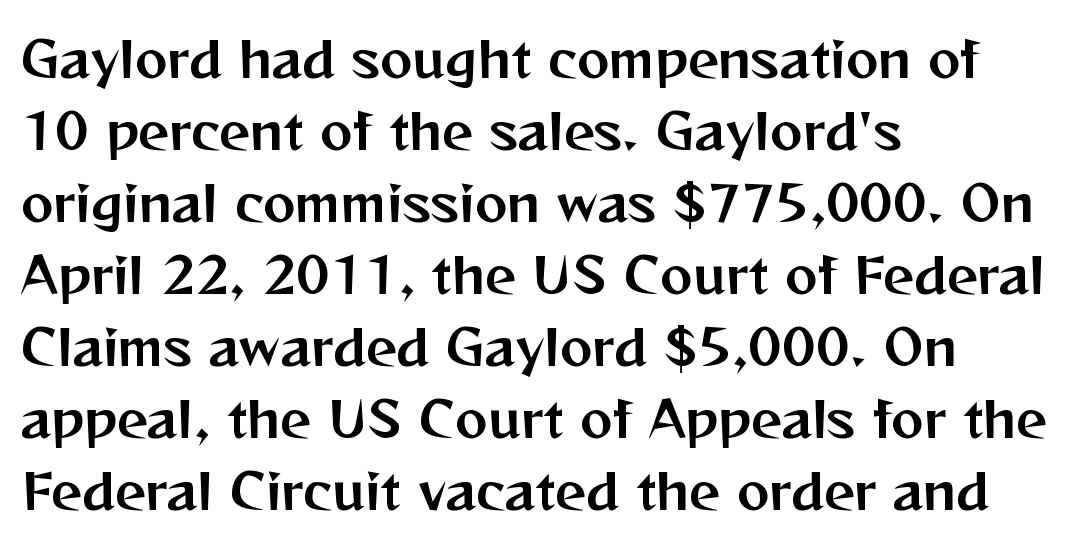
Students, observe: this is what conventionally led text looks like. This rendering employs a face without finishing strokes, i.e., a sans-serif. This sample uses an upright cut, with every glyph sitting square on the baseline. Left-aligned paragraph, ragged on the right. Does extra space separate the letters? No, they use regular spacing. Spacing verdict: proportional, widths tailored to each character.
